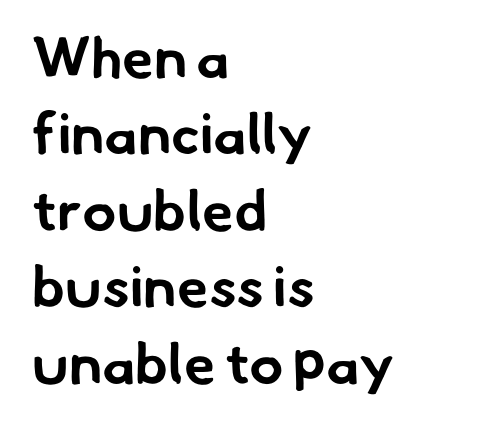
Q: Is the text bold? A: Yes.
Q: Is the typeface a serif or a sans-serif typeface? A: Sans-serif.
Q: Is the text underlined? A: No.
Q: How is the paragraph aligned? A: Left-aligned.
Q: Is the spacing between letters normal or unusually wide? A: Normal.
Q: Is the spacing between lines tight, normal or loose? A: Normal.
Q: Width (condensed, normal, or wide)? A: Normal.
Q: Stroke contrast? A: Low.
Q: x-height? A: Small.
Q: Monospaced? A: No.
